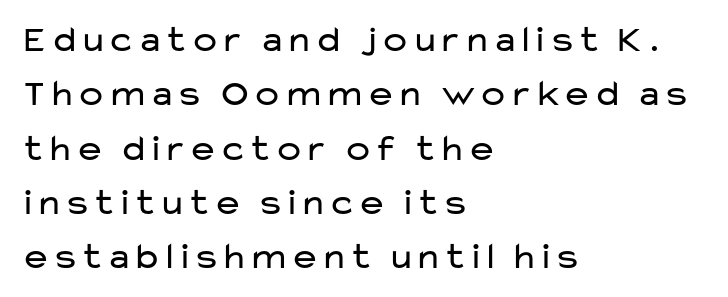
The image shows 38 px regular-weight, wide sans-serif type, upright; set left-aligned, normal line spacing (1.43x), normal letter spacing, not underlined; low stroke contrast and a medium x-height.
